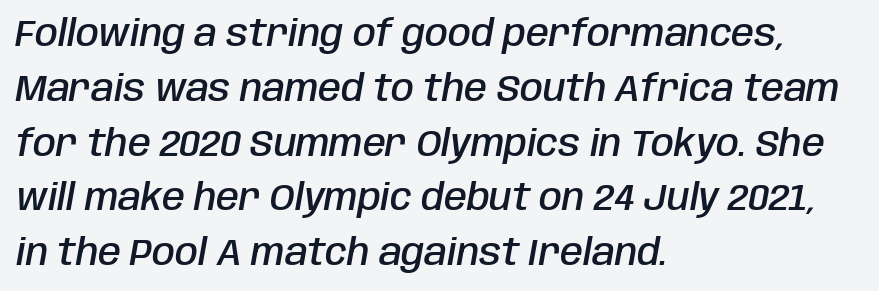
The characters look somewhat weighty, a semibold short of true bold. Spacing verdict: proportional, widths tailored to each character. Typeset ragged right — the left edge is the straight one. The glyphs are unaccompanied by any horizontal stroke below them.
